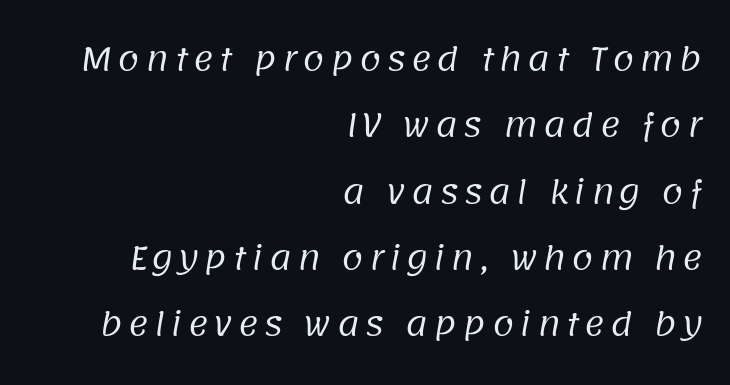
Underlining? Definitely not there. Nope, no serifs anywhere on these letters. The paragraph shown leans on its right margin. Interline gaps are noticeably wide in this sample.
